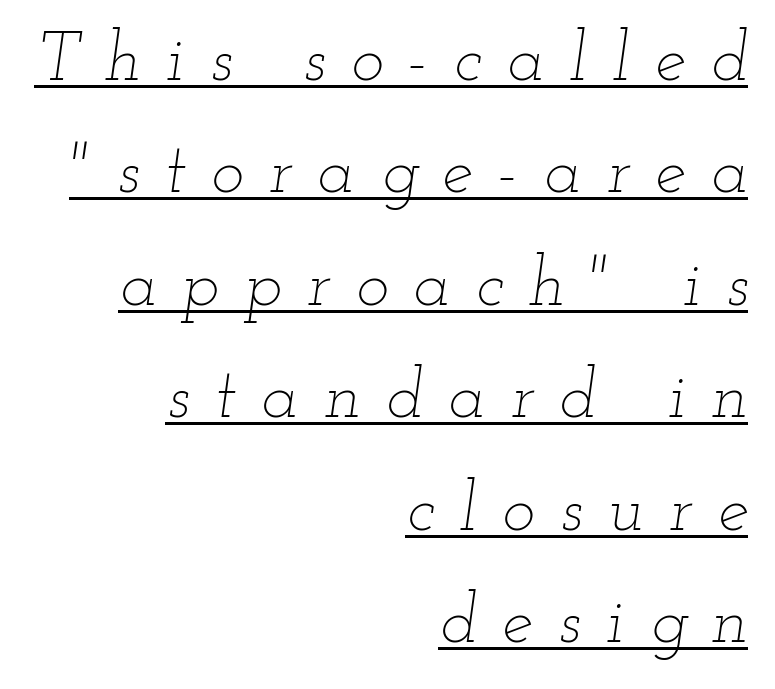
Q: Is the text bold? A: No.
Q: Is the text italic (slanted)? A: Yes, it leans right by about 12 degrees.
Q: Is the text underlined? A: Yes.
Q: How is the paragraph aligned? A: Right-aligned.
Q: Is the spacing between letters normal or unusually wide? A: Unusually wide.
Q: Is the spacing between lines tight, normal or loose? A: Normal.
Q: Width (condensed, normal, or wide)? A: Wide.
Q: Stroke contrast? A: Low.
Q: x-height? A: Small.
Q: Monospaced? A: No.
